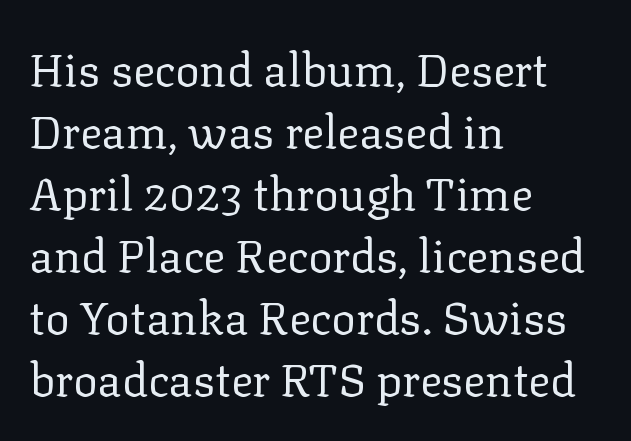
These lines are composed in type with serifs. Between one letter and the next there's only the usual sliver of space. Casual observation: everything's shoved over to the left. Weight class: somewhere from thin through regular. Reading down the column, the eye jumps a familiar distance to each next line.
